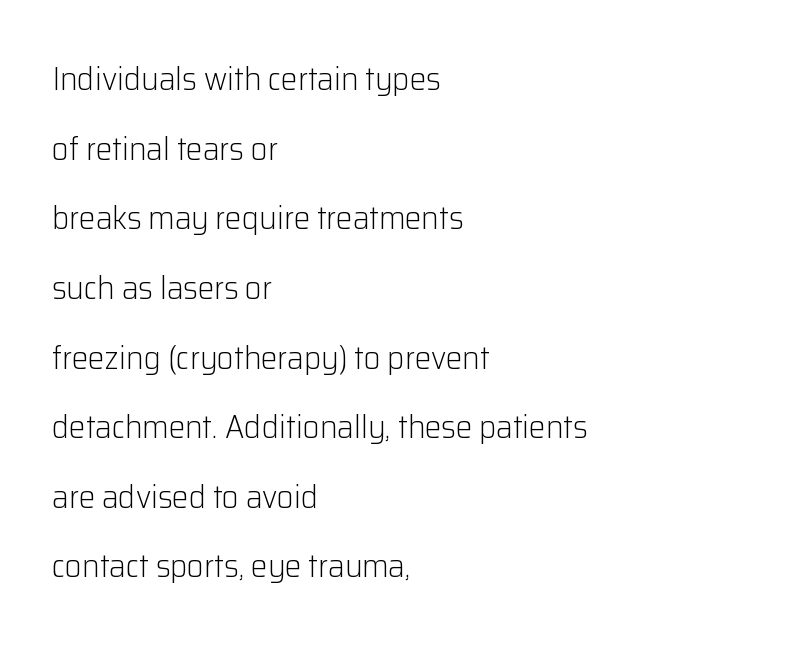
Q: Is the text bold? A: No.
Q: Is the text italic (slanted)? A: No, it is upright.
Q: Is the typeface a serif or a sans-serif typeface? A: Sans-serif.
Q: Is the text underlined? A: No.
Q: How is the paragraph aligned? A: Left-aligned.
Q: Is the spacing between letters normal or unusually wide? A: Normal.
Q: Is the spacing between lines tight, normal or loose? A: Loose.
Q: Width (condensed, normal, or wide)? A: Normal.
Q: Stroke contrast? A: Low.
Q: x-height? A: Medium.
Q: Monospaced? A: No.
